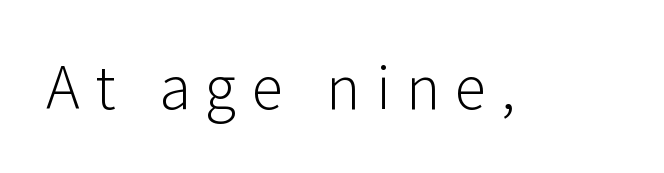
{"serif": "no", "italic": "no", "bold": "no", "weight": "light", "width": "normal", "stroke_contrast": "low", "x_height": "medium", "monospaced": "no", "underline": "no", "letter_spacing": "wide", "letter_spacing_em": 0.24, "glyph_px": 64}
